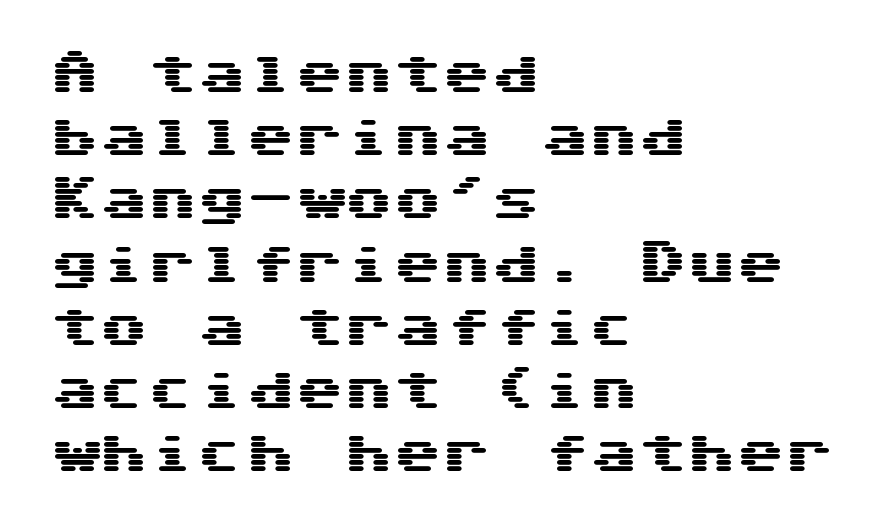
Q: Is the text italic (slanted)? A: No, it is upright.
Q: Is the typeface a serif or a sans-serif typeface? A: Sans-serif.
Q: Is the text underlined? A: No.
Q: How is the paragraph aligned? A: Left-aligned.
Q: Is the spacing between letters normal or unusually wide? A: Normal.
Q: Is the spacing between lines tight, normal or loose? A: Normal.
Q: Width (condensed, normal, or wide)? A: Wide.
Q: Stroke contrast? A: Medium.
Q: x-height? A: Medium.
